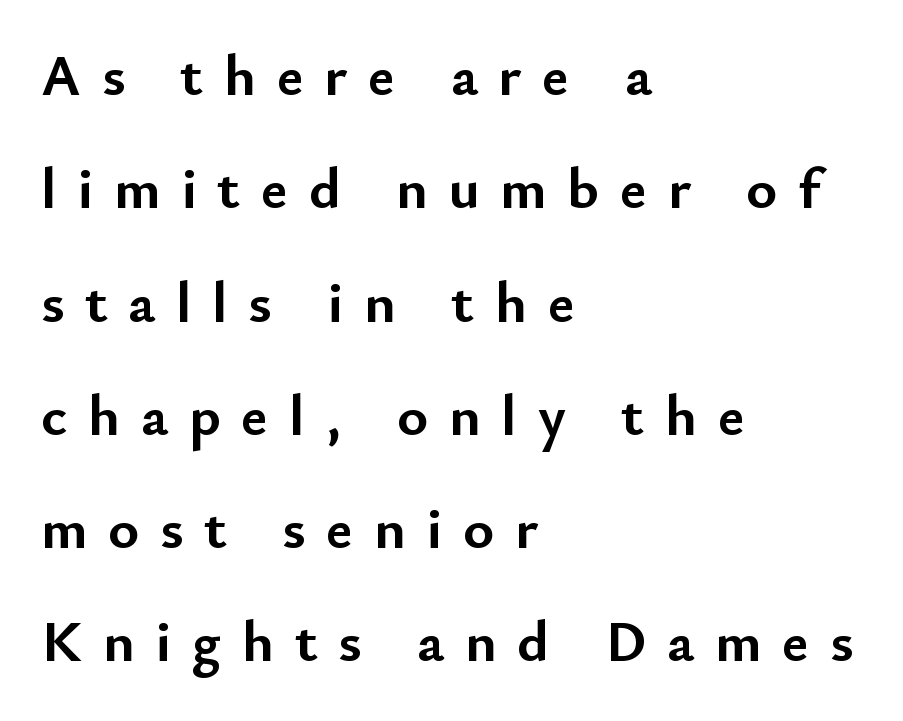
{"serif": "no", "italic": "no", "bold": "yes", "weight": "semibold", "width": "normal", "stroke_contrast": "low", "x_height": "small", "monospaced": "no", "underline": "no", "align": "left", "line_spacing": "loose", "line_spacing_ratio": 1.92, "letter_spacing": "wide", "letter_spacing_em": 0.35, "glyph_px": 59}
